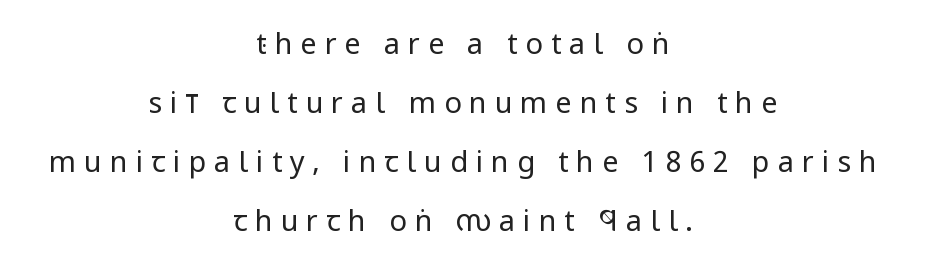
{"serif": "no", "italic": "no", "bold": "no", "weight": "regular", "width": "condensed", "stroke_contrast": "low", "x_height": "large", "monospaced": "no", "underline": "no", "align": "center", "line_spacing": "loose", "line_spacing_ratio": 2.03, "letter_spacing": "wide", "letter_spacing_em": 0.27, "glyph_px": 29}
